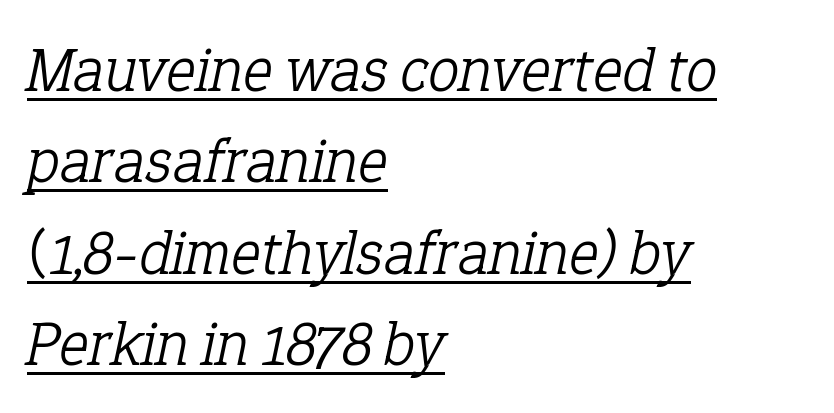
The image shows 63 px light serif type, italic (leaning right); set left-aligned, normal line spacing (1.45x), normal letter spacing, underlined; low stroke contrast and a medium x-height.
